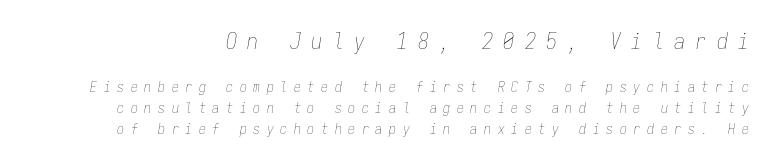
Stroke mass is kept to a normal reading level or below. Glyph-to-glyph distance is far greater than everyday printed text. The earlier block is typeset at a bigger size than the later block. Underline: absent. Regarding leading, the lines here are spaced in the standard way.
